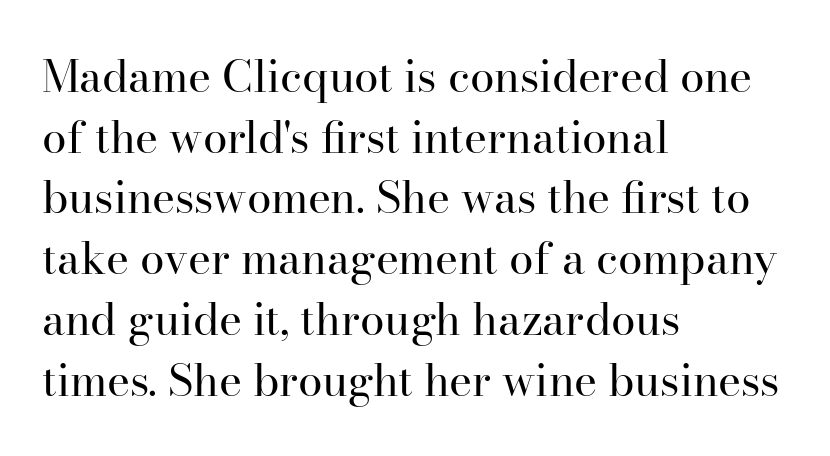
Q: Is the text bold? A: No.
Q: Is the text italic (slanted)? A: No, it is upright.
Q: Is the typeface a serif or a sans-serif typeface? A: Serif.
Q: Is the text underlined? A: No.
Q: How is the paragraph aligned? A: Left-aligned.
Q: Is the spacing between letters normal or unusually wide? A: Normal.
Q: Is the spacing between lines tight, normal or loose? A: Normal.
Q: Width (condensed, normal, or wide)? A: Normal.
Q: Stroke contrast? A: High.
Q: x-height? A: Small.
Q: Monospaced? A: No.
